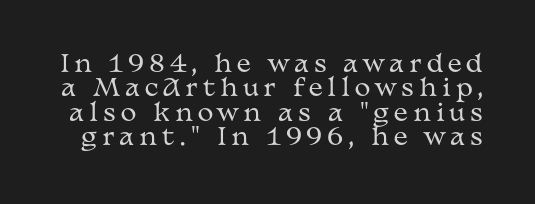
{"italic": "no", "bold": "no", "underline": "no", "line_spacing": "tight", "line_spacing_ratio": 1.02, "letter_spacing": "wide", "letter_spacing_em": 0.2, "glyph_px": 24}
